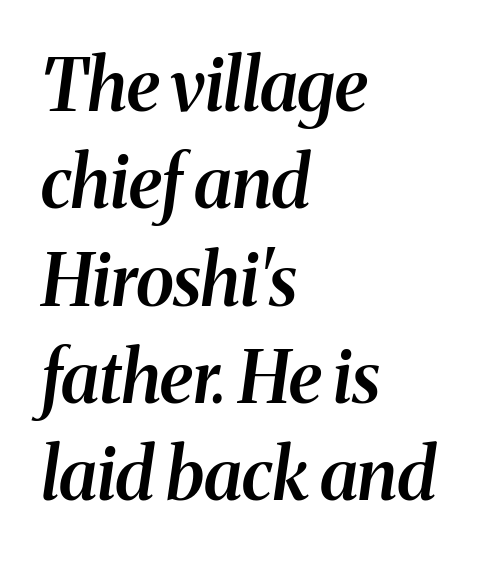
Between one letter and the next there's only the usual sliver of space. Think of a printed novel: that variable character pitch is what you see here. Stroke thickness is moderately raised; the sample reads as semibold. The specimen reads as italic at a glance. The setting favours the left margin, as ordinary paragraphs usually do.
